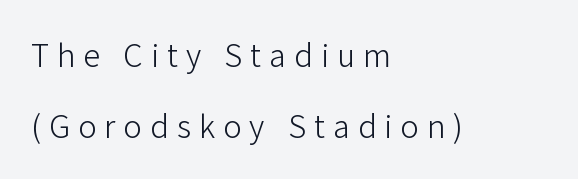
{"serif": "no", "italic": "no", "bold": "no", "weight": "light", "width": "normal", "stroke_contrast": "low", "x_height": "medium", "monospaced": "no", "underline": "no", "align": "left", "line_spacing": "loose", "line_spacing_ratio": 2.3, "letter_spacing": "wide", "letter_spacing_em": 0.26, "glyph_px": 31}
